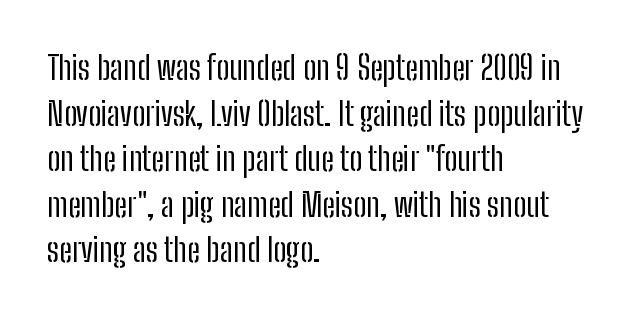
{"serif": "no", "italic": "no", "bold": "no", "weight": "regular", "width": "condensed", "stroke_contrast": "low", "x_height": "medium", "monospaced": "no", "underline": "no", "align": "left", "line_spacing": "normal", "line_spacing_ratio": 1.38, "letter_spacing": "normal", "letter_spacing_em": 0.0, "glyph_px": 33}
